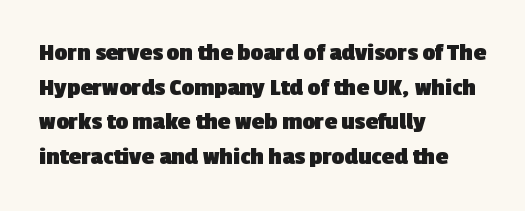
{"bold": "yes", "underline": "no", "align": "left", "line_spacing": "normal", "line_spacing_ratio": 1.39, "letter_spacing": "normal", "letter_spacing_em": 0.0, "glyph_px": 25}
